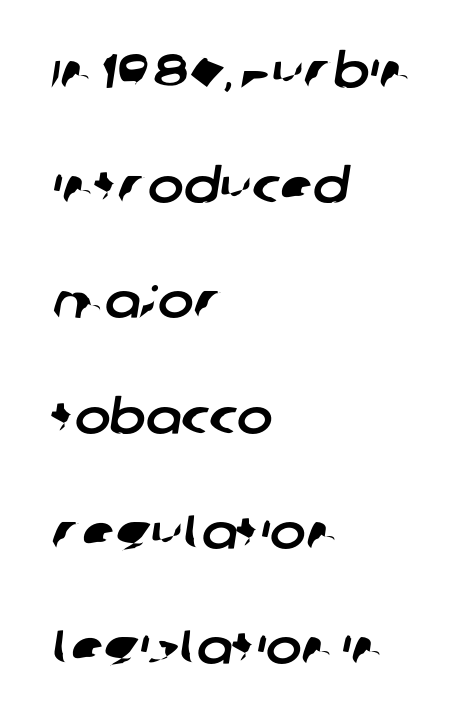
The typeface chosen for these lines omits serifs. The space between consecutive lines is lavish. Every row of glyphs begins at an identical x-position on the left. Is the letter spacing exaggerated? No — it looks like the ordinary default.
